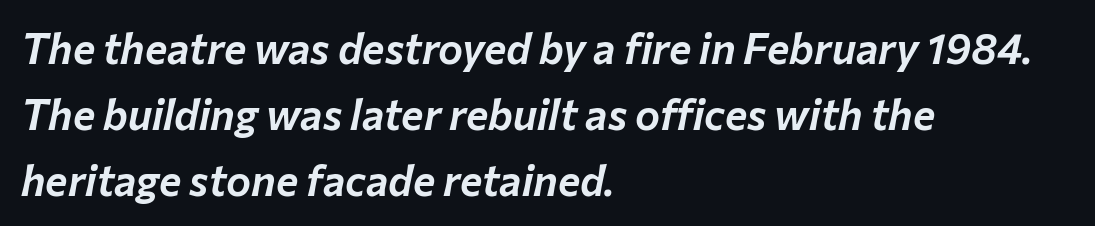
Q: Is the text italic (slanted)? A: Yes, it leans right by about 12 degrees.
Q: Is the text underlined? A: No.
Q: How is the paragraph aligned? A: Left-aligned.
Q: Is the spacing between letters normal or unusually wide? A: Normal.
Q: Is the spacing between lines tight, normal or loose? A: Normal.
Q: Width (condensed, normal, or wide)? A: Normal.
Q: Stroke contrast? A: Low.
Q: x-height? A: Medium.
Q: Monospaced? A: No.
